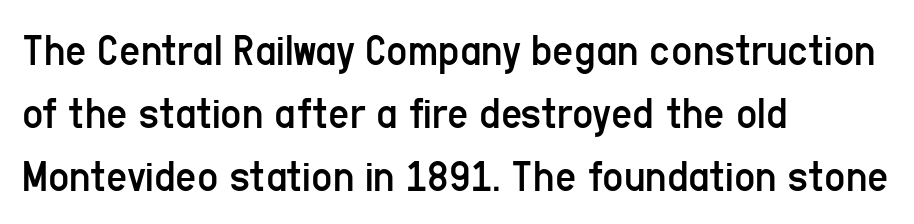
{"serif": "no", "italic": "no", "bold": "no", "weight": "regular", "width": "condensed", "stroke_contrast": "low", "x_height": "medium", "monospaced": "no", "underline": "no", "align": "left", "line_spacing": "normal", "line_spacing_ratio": 1.37, "letter_spacing": "normal", "letter_spacing_em": 0.0, "glyph_px": 46}
